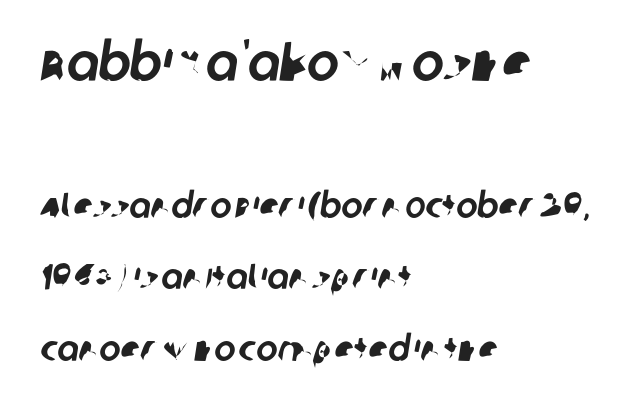
Q: Is the typeface a serif or a sans-serif typeface? A: Sans-serif.
Q: Is the text underlined? A: No.
Q: How is the paragraph aligned? A: Left-aligned.
Q: Is the spacing between letters normal or unusually wide? A: Normal.
Q: Is the spacing between lines tight, normal or loose? A: Loose.
Q: Which block of text is set in a larger size, the first (top) or the second (bottom)? A: The first (top) one.
Q: Width (condensed, normal, or wide)? A: Normal.
Q: Stroke contrast? A: Low.
Q: x-height? A: Large.
Q: Monospaced? A: No.
